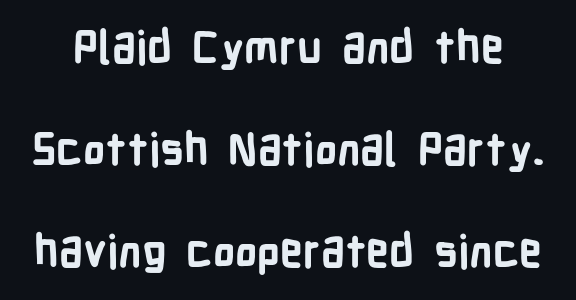
Every character sits straight up, as roman type does. Typesetter's note: full bold, strokes at maximum text heaviness. How are the letters spaced? Ordinarily, with no added tracking. This rendering features lettering with no underline. What's the leading like? Stretched, with rows far apart. The letters advance in unequal steps, a hallmark of proportional type.
